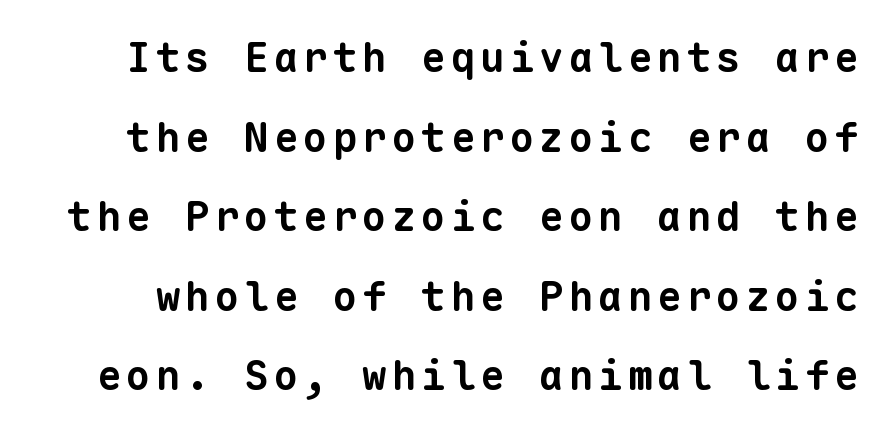
Q: Is the text bold? A: Yes.
Q: Is the typeface a serif or a sans-serif typeface? A: Sans-serif.
Q: Is the text underlined? A: No.
Q: Is the spacing between lines tight, normal or loose? A: Loose.
Q: Width (condensed, normal, or wide)? A: Normal.
Q: Stroke contrast? A: Low.
Q: x-height? A: Medium.
Q: Monospaced? A: Yes.
